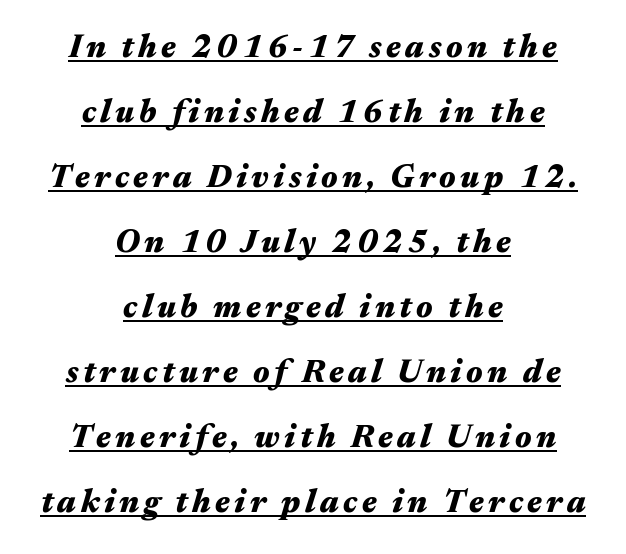
{"italic": "yes", "lean": "right", "slant_degrees": 17, "bold": "yes", "weight": "heavy", "width": "wide", "stroke_contrast": "medium", "x_height": "medium", "monospaced": "no", "underline": "yes", "align": "center", "line_spacing": "loose", "line_spacing_ratio": 2.03, "glyph_px": 32}
